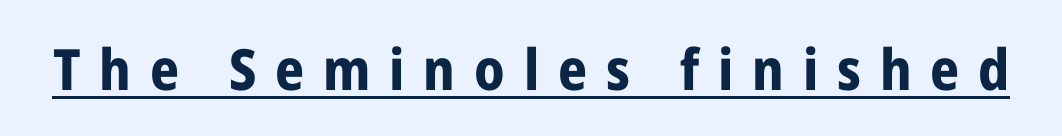
Q: Is the text bold? A: Yes.
Q: Is the text italic (slanted)? A: No, it is upright.
Q: Is the typeface a serif or a sans-serif typeface? A: Sans-serif.
Q: Is the text underlined? A: Yes.
Q: Is the spacing between letters normal or unusually wide? A: Unusually wide.
Q: Width (condensed, normal, or wide)? A: Condensed.
Q: Stroke contrast? A: Low.
Q: x-height? A: Medium.
Q: Monospaced? A: No.
